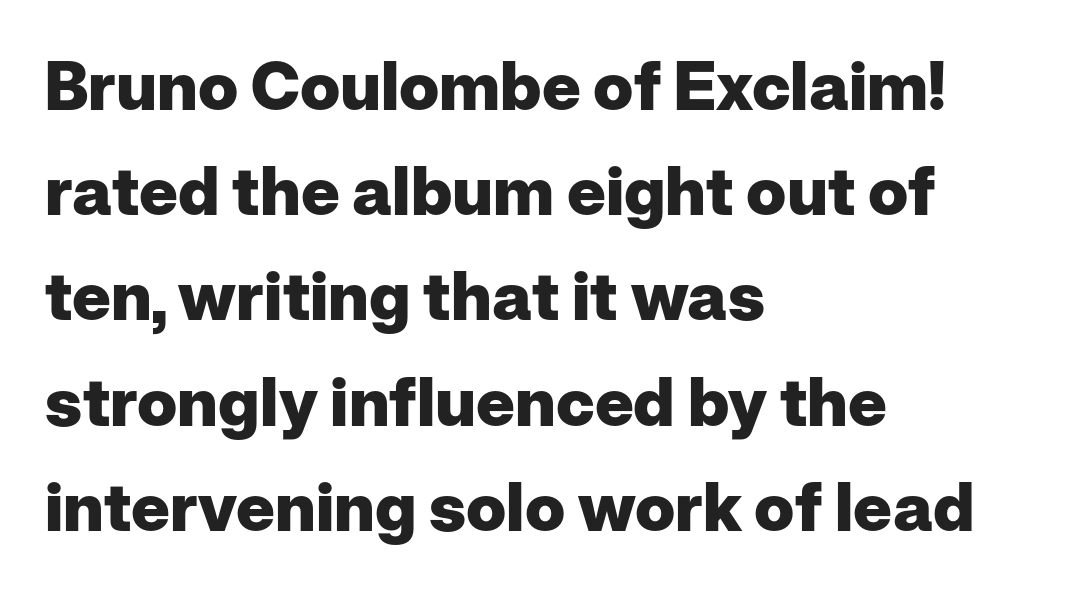
{"serif": "no", "italic": "no", "bold": "yes", "weight": "heavy", "width": "normal", "stroke_contrast": "low", "x_height": "medium", "monospaced": "no", "underline": "no", "align": "left", "line_spacing": "normal", "line_spacing_ratio": 1.57, "letter_spacing": "normal", "letter_spacing_em": 0.0, "glyph_px": 67}
